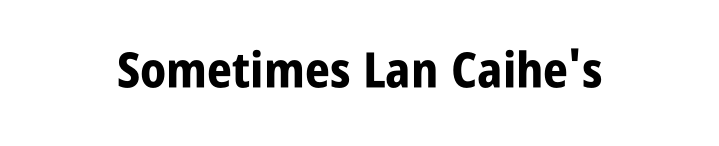
Q: Is the text bold? A: Yes.
Q: Is the text italic (slanted)? A: No, it is upright.
Q: Is the typeface a serif or a sans-serif typeface? A: Sans-serif.
Q: Is the text underlined? A: No.
Q: Is the spacing between letters normal or unusually wide? A: Normal.
Q: Width (condensed, normal, or wide)? A: Condensed.
Q: Stroke contrast? A: Low.
Q: x-height? A: Large.
Q: Monospaced? A: No.
